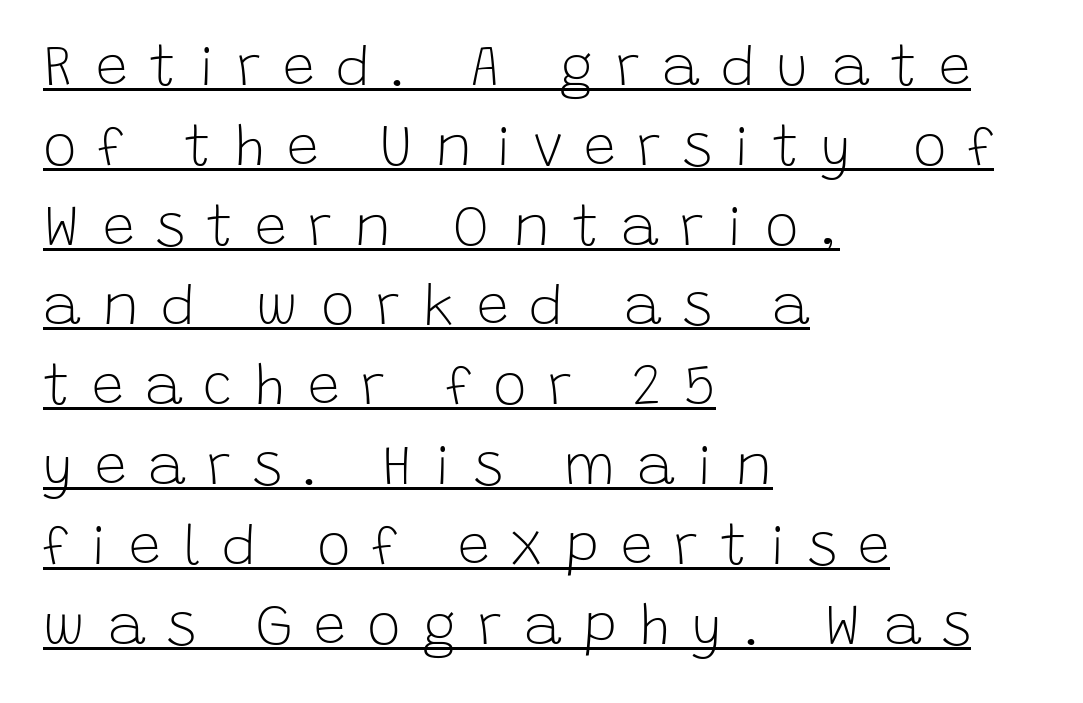
{"serif": "no", "italic": "no", "bold": "no", "weight": "light", "width": "normal", "stroke_contrast": "low", "x_height": "large", "monospaced": "no", "underline": "yes", "align": "left", "line_spacing": "normal", "line_spacing_ratio": 1.4, "letter_spacing": "wide", "letter_spacing_em": 0.38, "glyph_px": 57}
